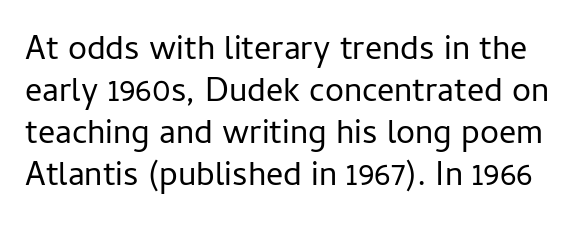
Words float on clear page, feet unadorned. The passage shown is not bold in any degree. Serifs: no, the terminals of the letterforms are clean. The rendering keeps characters at their native spacing. The type sits square on the baseline with zero lean. Looks like regular typesetting: each glyph gets only the width it needs.
